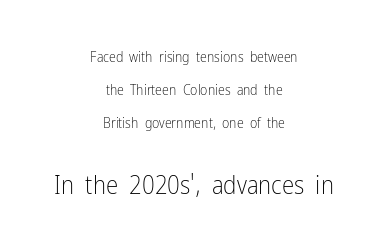
{"italic": "no", "bold": "no", "underline": "no", "align": "center", "line_spacing": "loose", "line_spacing_ratio": 2.37, "letter_spacing": "normal", "letter_spacing_em": 0.0, "larger_block": "second", "size_ratio": 1.79, "glyph_px": 25}
